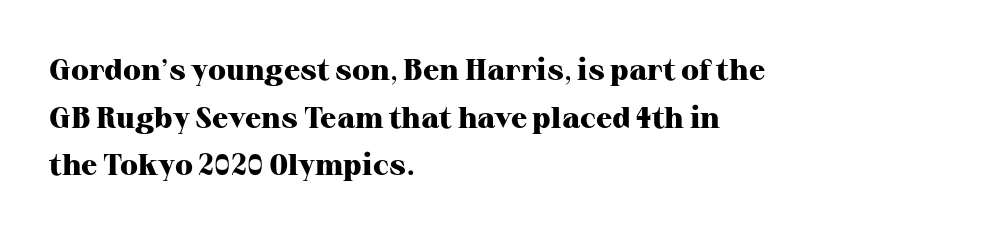
The image shows 30 px heavy serif type, upright; set left-aligned, normal line spacing (1.59x), normal letter spacing, not underlined; high stroke contrast and a medium x-height.
